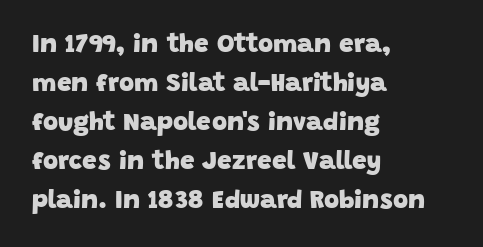
The image shows 26 px bold type; set left-aligned, normal line spacing (1.5x), normal letter spacing, not underlined.
